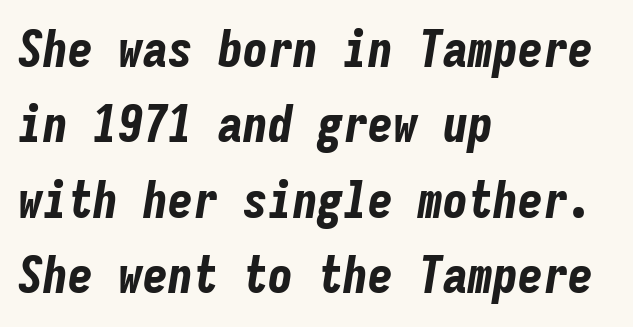
{"italic": "yes", "lean": "right", "slant_degrees": 9, "bold": "yes", "weight": "bold", "width": "condensed", "stroke_contrast": "low", "x_height": "medium", "monospaced": "yes", "underline": "no", "align": "left", "line_spacing": "normal", "line_spacing_ratio": 1.51, "letter_spacing": "normal", "letter_spacing_em": 0.0, "glyph_px": 50}
